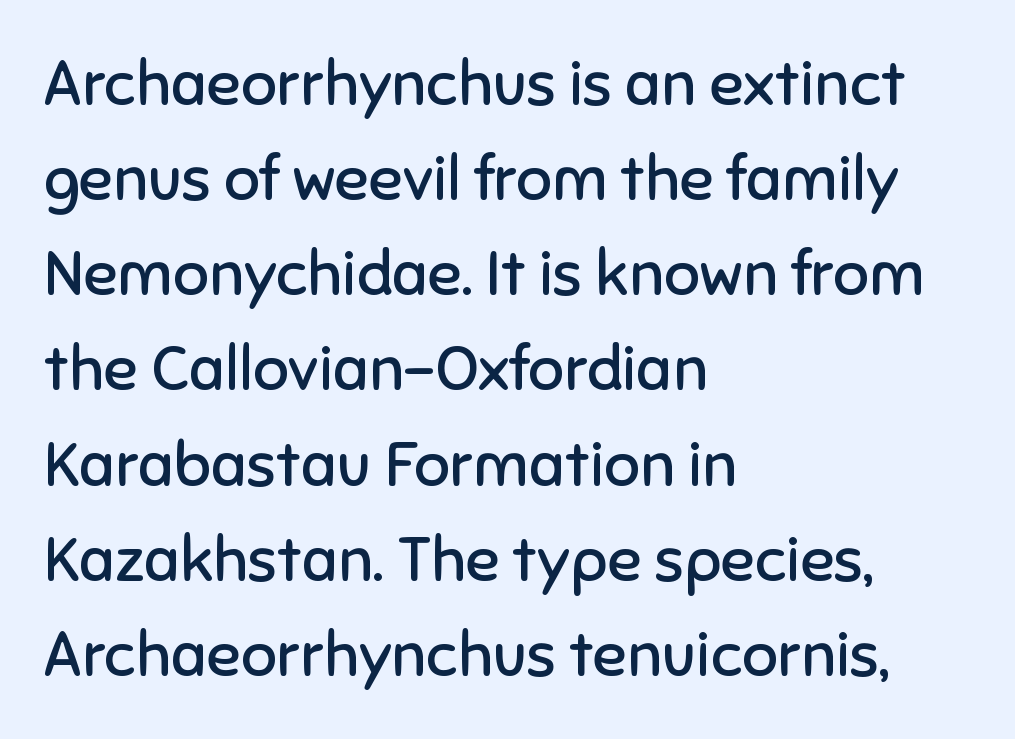
Horizontally, the lines are justified to the leading edge only. Looks like regular typesetting: each glyph gets only the width it needs. The rows are spaced the way most documents space them. Is this a sans? Yes — the strokes have no serifs.
